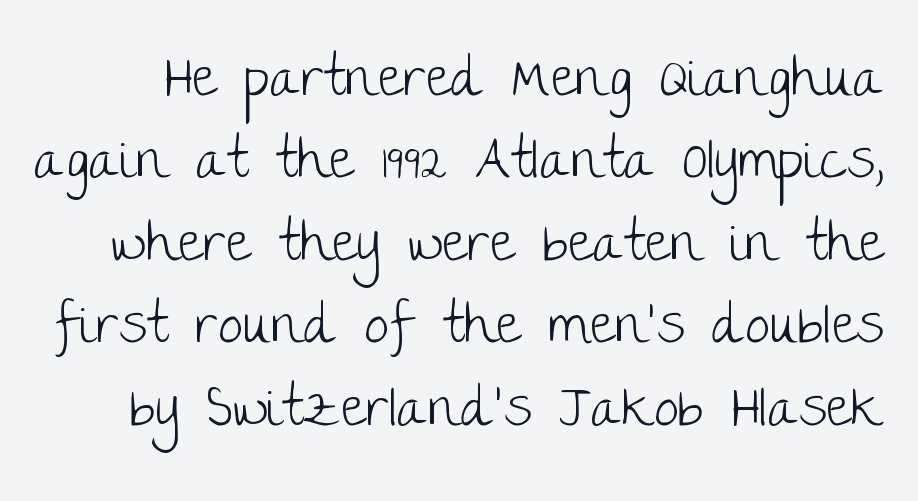
Q: Is the text bold? A: No.
Q: Is the text italic (slanted)? A: No, it is upright.
Q: Is the typeface a serif or a sans-serif typeface? A: Sans-serif.
Q: Is the text underlined? A: No.
Q: Is the spacing between letters normal or unusually wide? A: Normal.
Q: Is the spacing between lines tight, normal or loose? A: Normal.
Q: Width (condensed, normal, or wide)? A: Normal.
Q: Stroke contrast? A: Low.
Q: x-height? A: Large.
Q: Monospaced? A: No.
